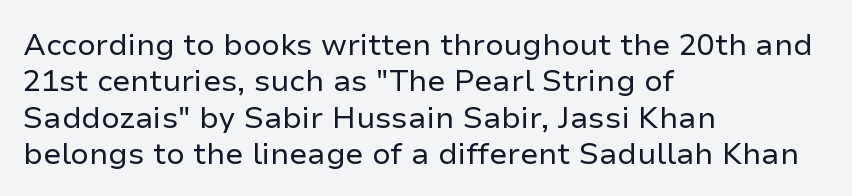
Do the characters align in a grid? No, the font is proportional. Do the letters lean? They stand straight. Alignment: flush left. Glyph-to-glyph distance matches everyday printed text. The passage shown is typeset with a sans-serif family.
